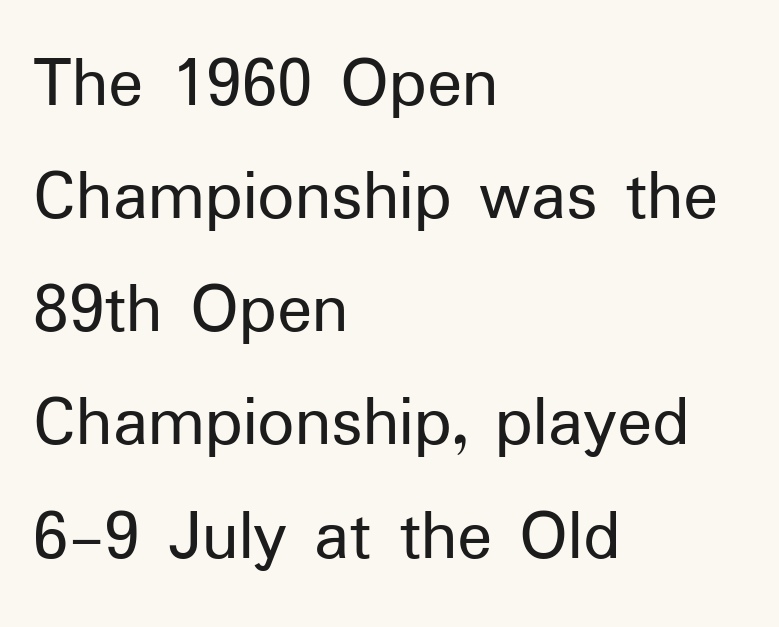
Q: Is the text bold? A: No.
Q: Is the text italic (slanted)? A: No, it is upright.
Q: Is the typeface a serif or a sans-serif typeface? A: Sans-serif.
Q: Is the text underlined? A: No.
Q: How is the paragraph aligned? A: Left-aligned.
Q: Is the spacing between letters normal or unusually wide? A: Normal.
Q: Is the spacing between lines tight, normal or loose? A: Normal.
Q: Width (condensed, normal, or wide)? A: Normal.
Q: Stroke contrast? A: Low.
Q: x-height? A: Medium.
Q: Monospaced? A: No.
